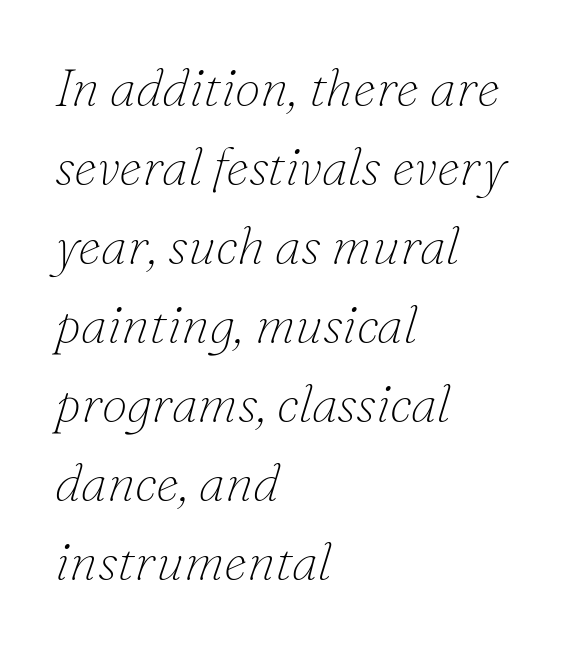
A typesetter would call this proportional, since set widths differ per character. The weight tops out at a normal text grade. The face used here has a pronounced slope to its letters. Typeset ragged right — the left edge is the straight one. Unlike a clean sans, this face finishes its strokes with serifs.
